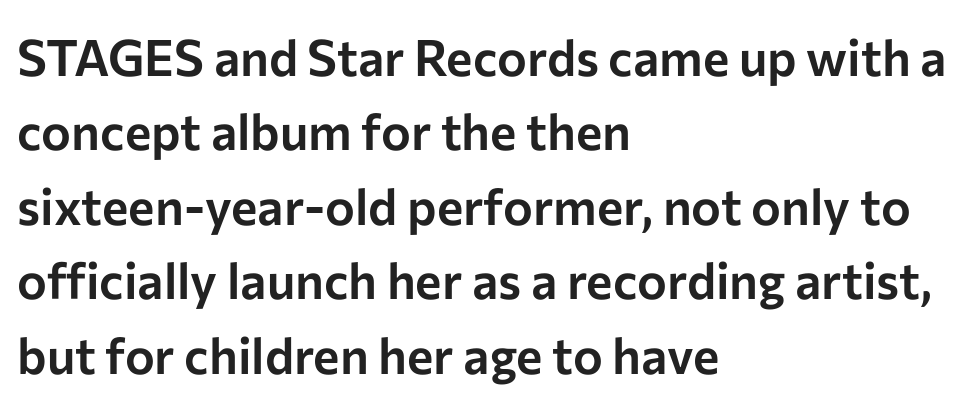
The image shows 50 px sans-serif type, upright; set left-aligned, normal line spacing (1.49x), normal letter spacing, not underlined; low stroke contrast and a medium x-height.
